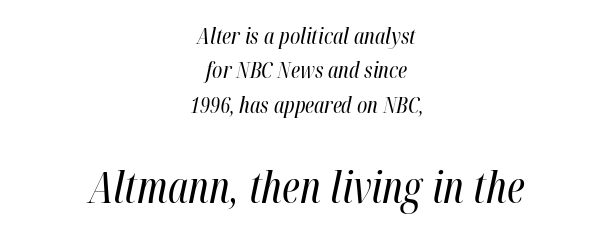
Would a proofreader flag this as italicized? Yes. This rendering leaves character spacing at its baseline value. The lines sit at an ordinary, default distance from one another. Leftover space on each line is divided equally before and after the words. The rendering uses natural spacing where letterforms have individual widths.
